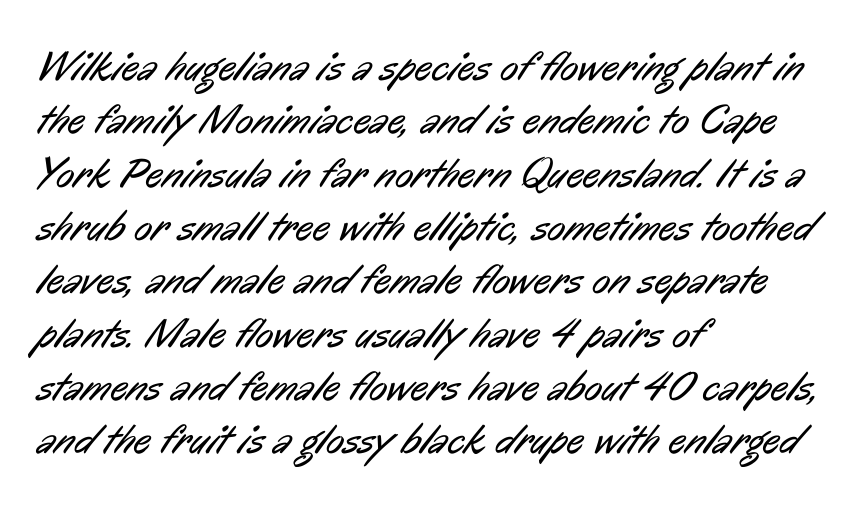
Nothing sits at the stroke ends, so this counts as sans-serif. Left-aligned paragraph, ragged on the right. Bare-footed words on every line. Varying glyph widths throughout — classic text-font behaviour. If you measured baseline to baseline, you'd find a middling distance.
